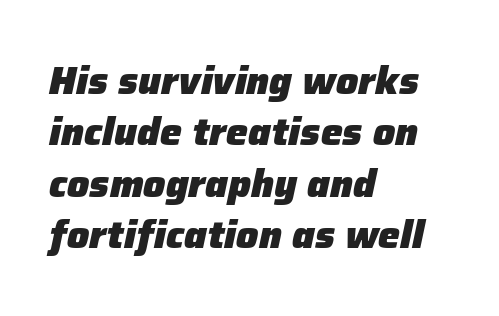
Students, this is bold: see how much ink each stroke carries. What stands out about the letter spacing? Nothing — it is the standard amount. Interline gaps are of average width in this sample. The rendering uses natural spacing where letterforms have individual widths.
